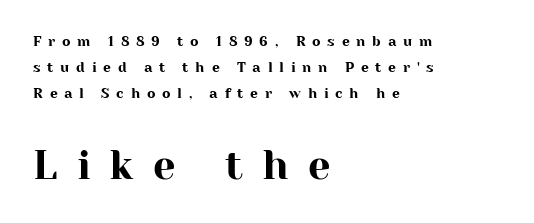
The image shows 40 px serif type, upright; set left-aligned, line spacing 1.84x, unusually wide letter spacing (+0.48 em), not underlined; the second (bottom) block is 2.86x larger; high stroke contrast and a medium x-height.
